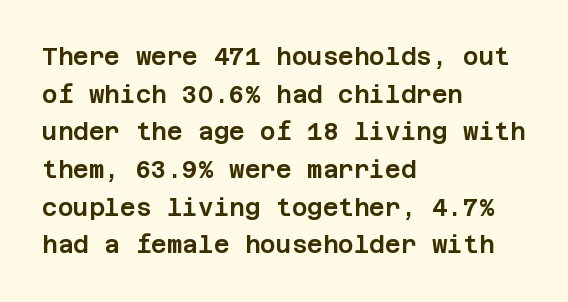
Students, observe: this is what conventionally led text looks like. When letters stand straight like this, we call the style roman or upright. Horizontally, the lines are justified to the leading edge only. The type is set solid horizontally, with unmodified tracking. The baseline area is clear.
